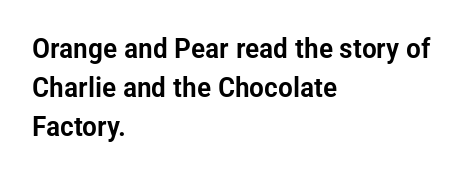
The image shows 28 px condensed sans-serif type, upright; set left-aligned, normal line spacing (1.39x), normal letter spacing, not underlined; low stroke contrast and a medium x-height.
